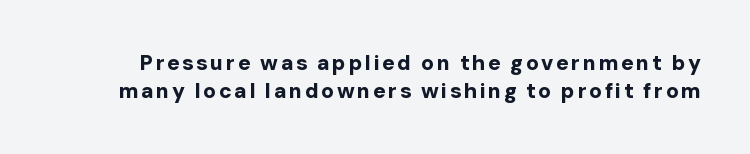
The image shows 21 px bold type, upright; set normal line spacing (1.31x), not underlined.
